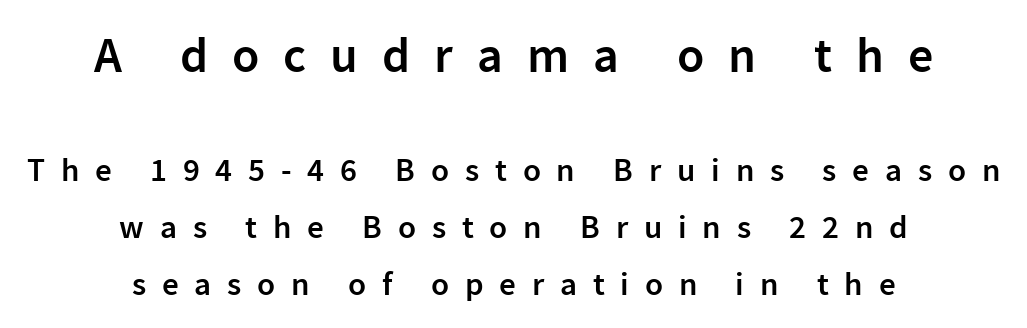
A typesetter would label this face a sans. Honestly, there is no underline to notice here at all. The earlier block is typeset at a bigger size than the later block. The tracking reads as deliberately expanded to a designer's eye. The rendering uses natural spacing where letterforms have individual widths.
